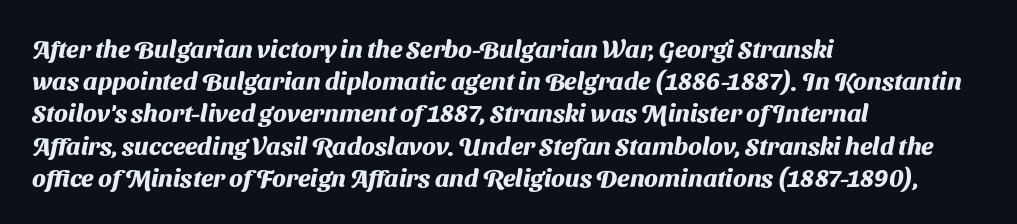
The image shows 25 px bold type; set left-aligned, normal line spacing (1.29x), normal letter spacing, not underlined.
